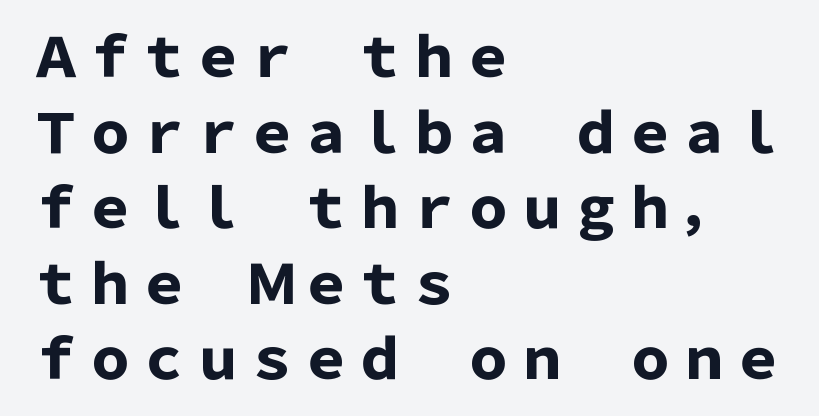
The image shows 54 px heavy sans-serif type, upright; set left-aligned, normal line spacing (1.4x), normal letter spacing, not underlined; low stroke contrast and a medium x-height.
